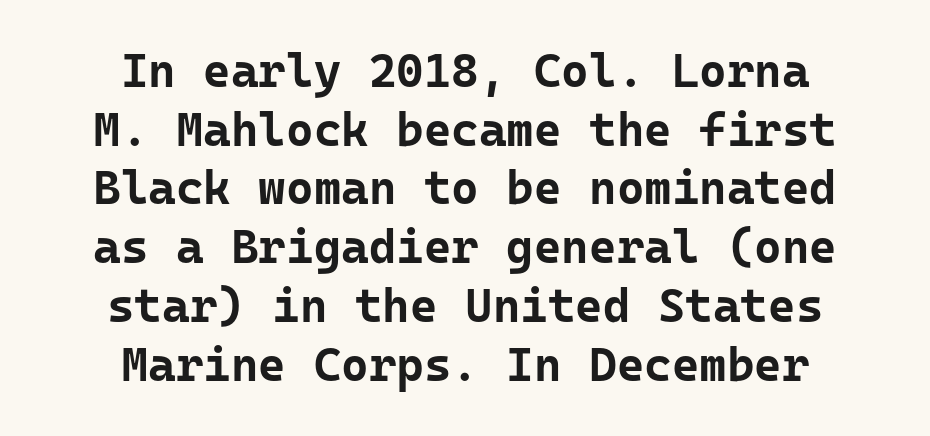
The image shows 47 px bold sans-serif type, upright; set centered, normal line spacing (1.25x), normal letter spacing, not underlined; low stroke contrast and a medium x-height.
